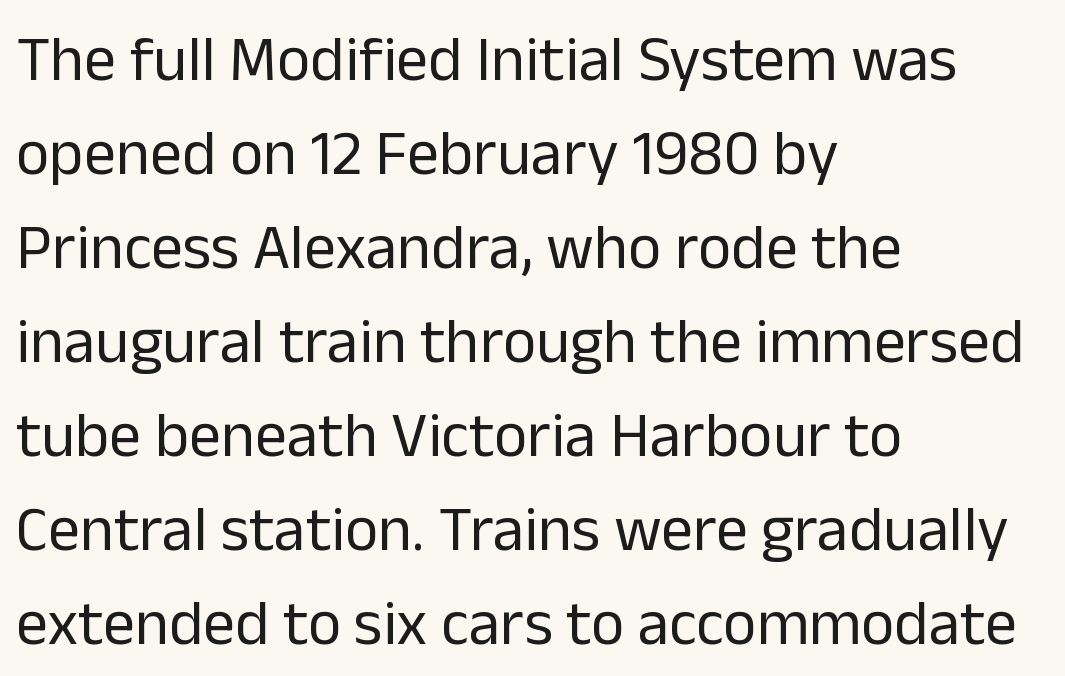
Honestly, the row spacing looks completely unremarkable. The passage shown is typeset with a sans-serif family. Ordinary non-slanted type is in use. The lines in this sample share a left origin and differ only in where they stop. Caption: face not bold, strokes unweighted. Rule under the text: the space is simply empty.
